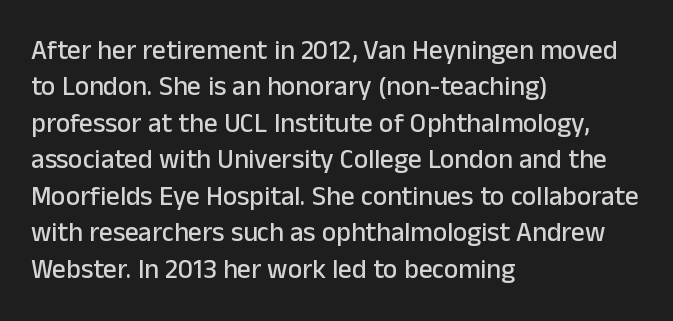
{"italic": "no", "underline": "no", "align": "left", "line_spacing": "normal", "line_spacing_ratio": 1.35, "letter_spacing": "normal", "letter_spacing_em": 0.0, "glyph_px": 27}
